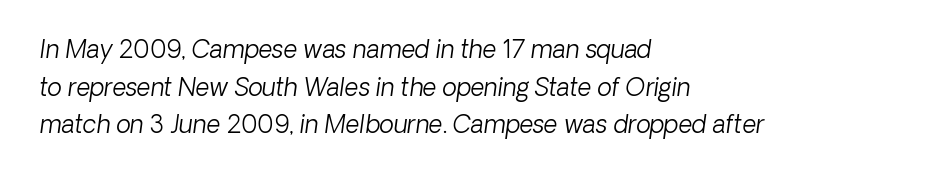
The image shows 24 px text type; set left-aligned, normal line spacing (1.57x), normal letter spacing, not underlined.
